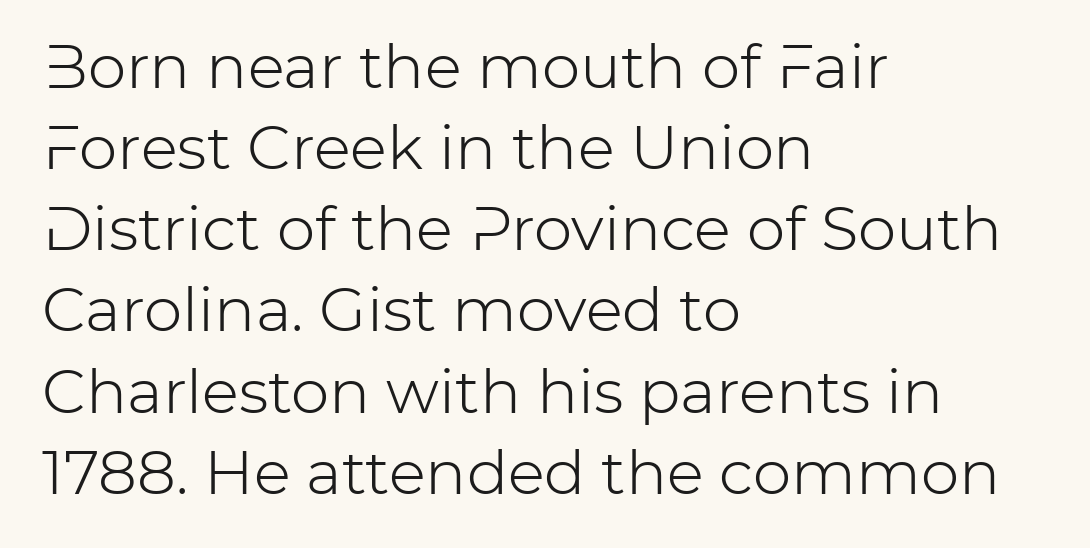
{"serif": "no", "italic": "no", "bold": "no", "weight": "light", "width": "normal", "stroke_contrast": "low", "x_height": "medium", "monospaced": "no", "underline": "no", "align": "left", "line_spacing": "normal", "line_spacing_ratio": 1.33, "letter_spacing": "normal", "letter_spacing_em": 0.0, "glyph_px": 61}
